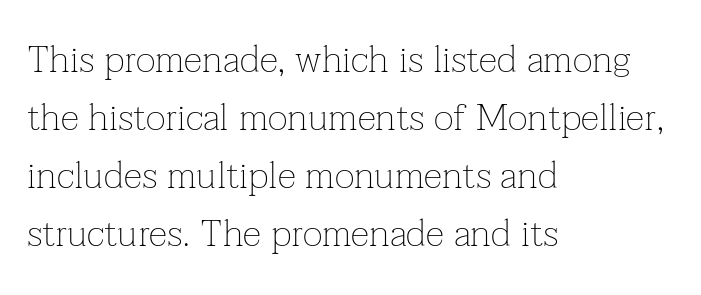
Q: Is the text bold? A: No.
Q: Is the text italic (slanted)? A: No, it is upright.
Q: Is the typeface a serif or a sans-serif typeface? A: Serif.
Q: Is the text underlined? A: No.
Q: How is the paragraph aligned? A: Left-aligned.
Q: Is the spacing between letters normal or unusually wide? A: Normal.
Q: Is the spacing between lines tight, normal or loose? A: Normal.
Q: Width (condensed, normal, or wide)? A: Normal.
Q: Stroke contrast? A: Low.
Q: x-height? A: Medium.
Q: Monospaced? A: No.
